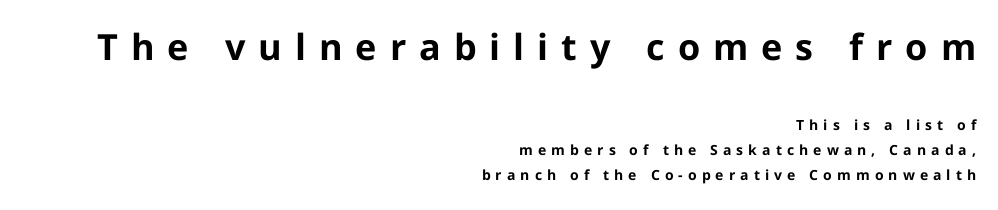
The line texture is sparse and dotted thanks to wide tracking. Between these two stacked blocks, the higher one wins on size. In terms of posture, this sample is upright. Classification — sans serif. The passage shown is typed in a proportional face where columns would drift.
